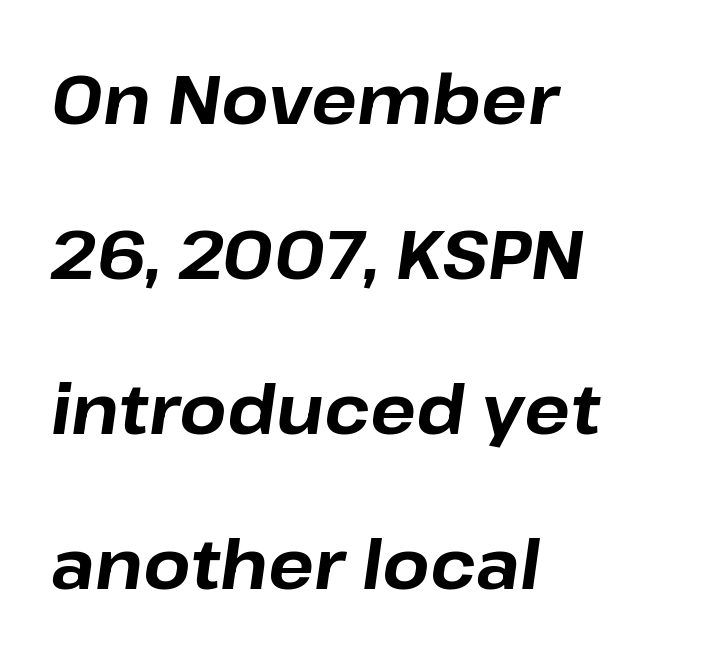
The image shows 68 px bold type, italic (leaning right); set left-aligned, loose line spacing (2.28x), normal letter spacing, not underlined; low stroke contrast and a medium x-height.
